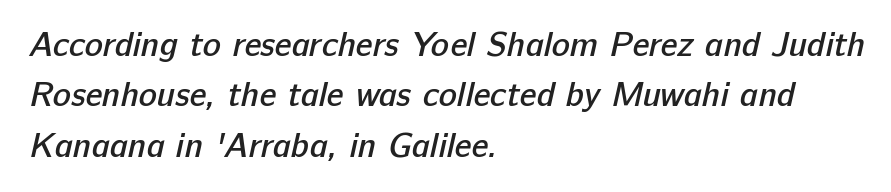
{"serif": "no", "bold": "semi", "weight": "semibold", "width": "normal", "stroke_contrast": "low", "x_height": "medium", "monospaced": "no", "underline": "no", "align": "left", "line_spacing": "normal", "line_spacing_ratio": 1.48, "letter_spacing": "normal", "letter_spacing_em": 0.0, "glyph_px": 34}
